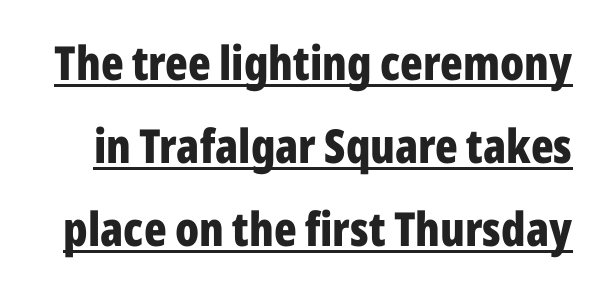
The image shows 47 px bold, condensed sans-serif type, upright; set line spacing 1.77x, normal letter spacing, underlined; low stroke contrast and a medium x-height.
